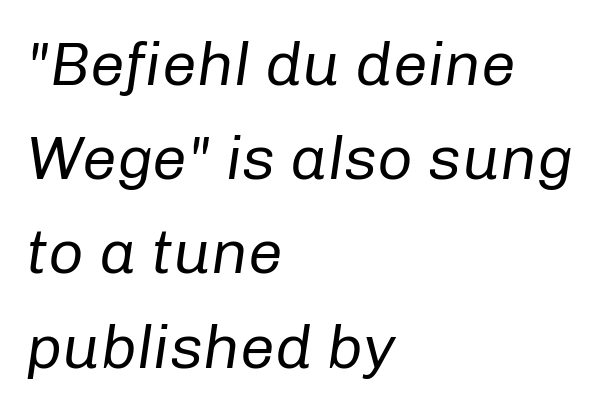
This rendering uses left alignment, leaving the right contour irregular. The rendering applies a slant to the glyphs. The space between consecutive lines is moderate. Students, note that the glyphs here touch the page at normal intervals. The rendering uses natural spacing where letterforms have individual widths. No heavy texture on the line: the type isn't bold.
